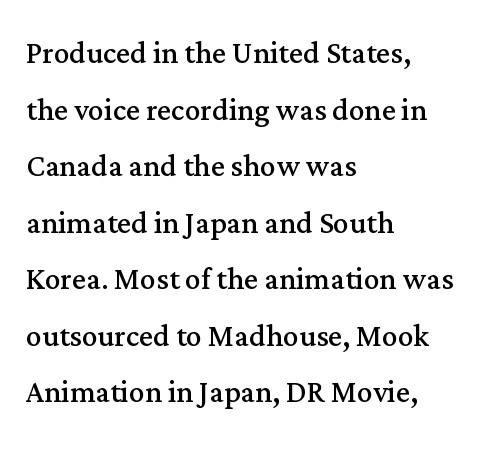
Q: Is the text bold? A: No.
Q: Is the text italic (slanted)? A: No, it is upright.
Q: Is the typeface a serif or a sans-serif typeface? A: Serif.
Q: Is the text underlined? A: No.
Q: How is the paragraph aligned? A: Left-aligned.
Q: Is the spacing between letters normal or unusually wide? A: Normal.
Q: Is the spacing between lines tight, normal or loose? A: Normal.
Q: Width (condensed, normal, or wide)? A: Normal.
Q: Stroke contrast? A: Medium.
Q: x-height? A: Medium.
Q: Monospaced? A: No.
